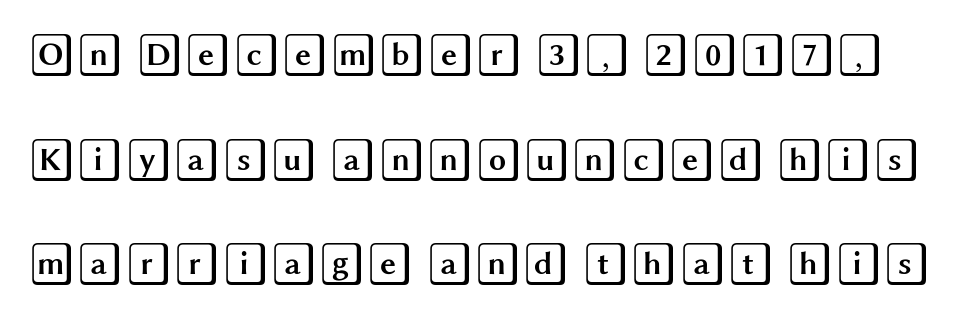
The passage shown has conventional tracking throughout. The leading is generous, giving the passage an open texture. Just letters on the line, the space beneath them empty. Rendered with straight, roman letterforms.
